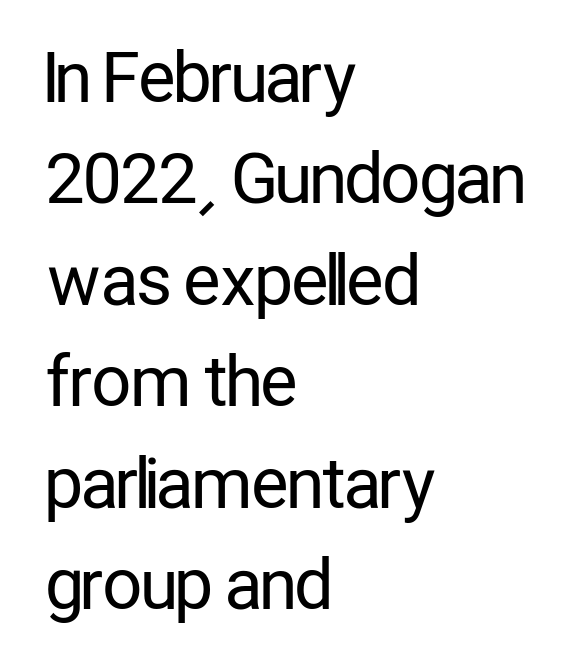
Q: Is the text bold? A: No.
Q: Is the text italic (slanted)? A: No, it is upright.
Q: Is the typeface a serif or a sans-serif typeface? A: Sans-serif.
Q: Is the text underlined? A: No.
Q: How is the paragraph aligned? A: Left-aligned.
Q: Is the spacing between letters normal or unusually wide? A: Normal.
Q: Is the spacing between lines tight, normal or loose? A: Normal.
Q: Width (condensed, normal, or wide)? A: Condensed.
Q: Stroke contrast? A: Low.
Q: x-height? A: Medium.
Q: Monospaced? A: No.
